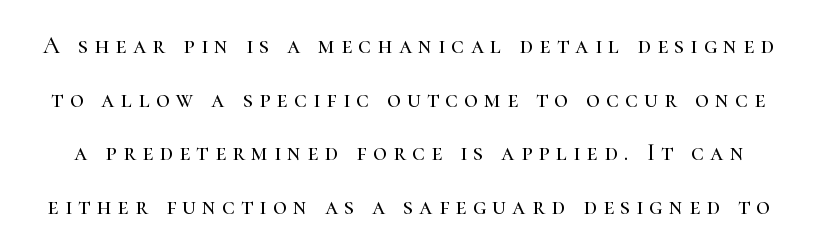
Q: Is the text italic (slanted)? A: No, it is upright.
Q: Is the text underlined? A: No.
Q: Is the spacing between letters normal or unusually wide? A: Unusually wide.
Q: Is the spacing between lines tight, normal or loose? A: Loose.
